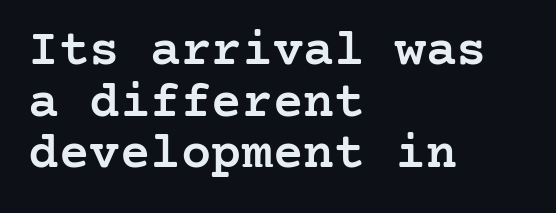
Q: Is the text bold? A: Semi-bold.
Q: Is the text italic (slanted)? A: No, it is upright.
Q: Is the typeface a serif or a sans-serif typeface? A: Serif.
Q: Is the text underlined? A: No.
Q: How is the paragraph aligned? A: Left-aligned.
Q: Is the spacing between letters normal or unusually wide? A: Normal.
Q: Is the spacing between lines tight, normal or loose? A: Tight.
Q: Width (condensed, normal, or wide)? A: Normal.
Q: Stroke contrast? A: Low.
Q: x-height? A: Medium.
